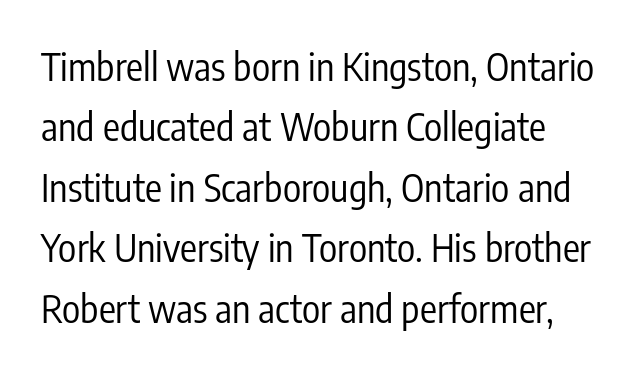
This is sans-serif lettering, the kind often seen on screens and signage. The weight tops out at a normal text grade. The gaps between neighbouring characters are ordinary and unremarkable. The vertical gap from one line to the next is medium.
